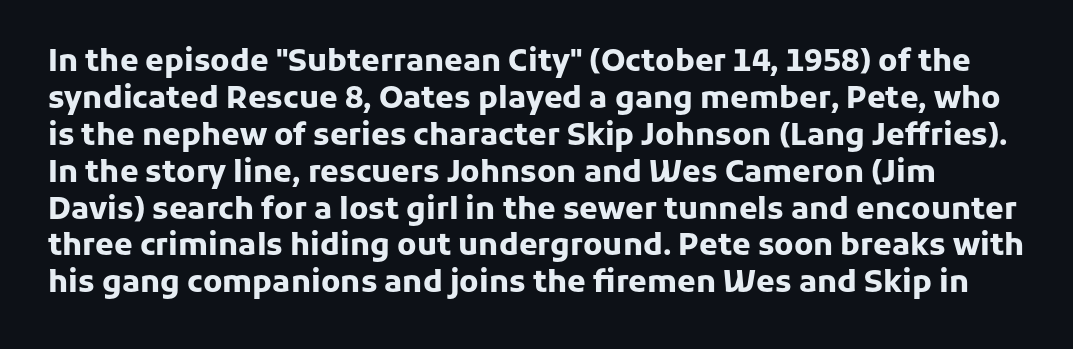
The image shows 30 px heavy sans-serif type, upright; set line spacing 1.23x, normal letter spacing, not underlined; low stroke contrast and a medium x-height.
